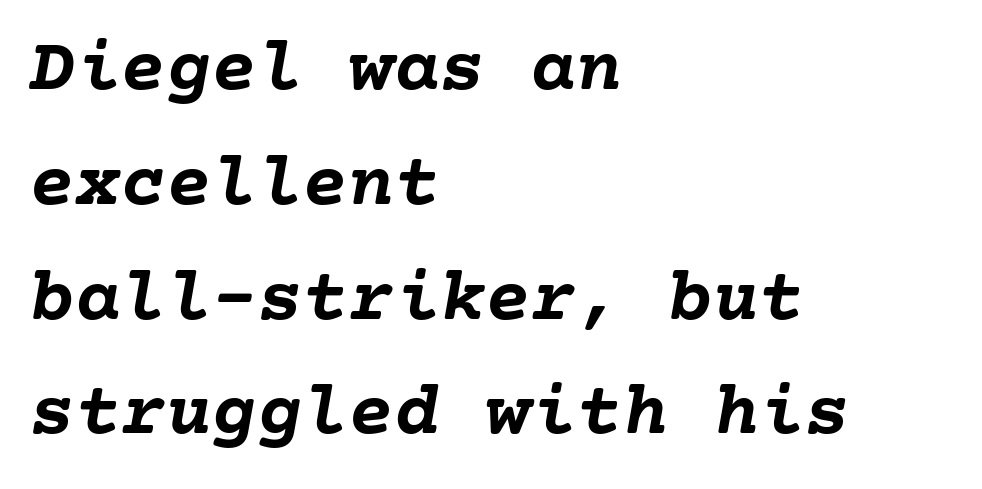
The image shows 76 px semibold type, italic (leaning right); set left-aligned, normal line spacing (1.51x), normal letter spacing, not underlined; low stroke contrast and a medium x-height.
